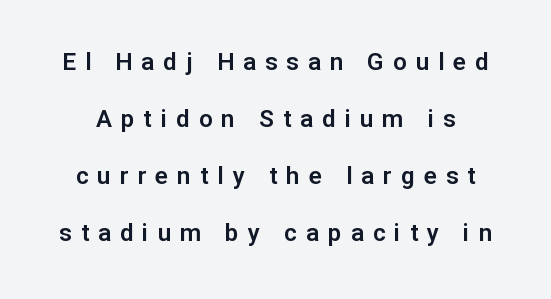
The image shows 24 px text type, upright; set loose line spacing (2.37x), unusually wide letter spacing (+0.38 em), not underlined.
